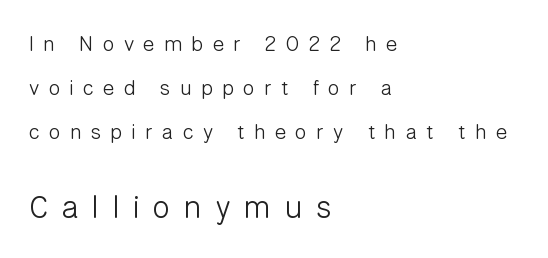
The image shows 31 px light sans-serif type, upright; set left-aligned, loose line spacing (2.1x), unusually wide letter spacing (+0.45 em), not underlined; the second (bottom) block is 1.48x larger; low stroke contrast and a medium x-height.
